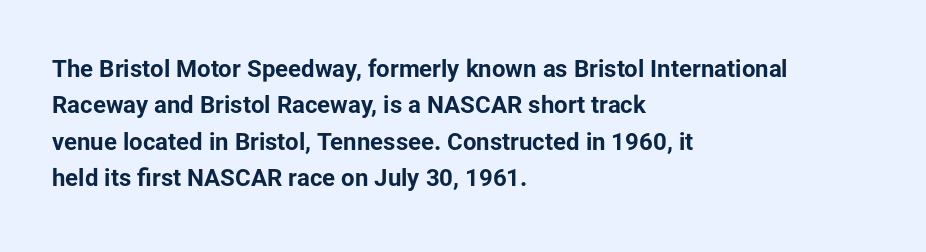
The image shows 24 px bold type, upright; set left-aligned, normal line spacing (1.52x), normal letter spacing, not underlined.
